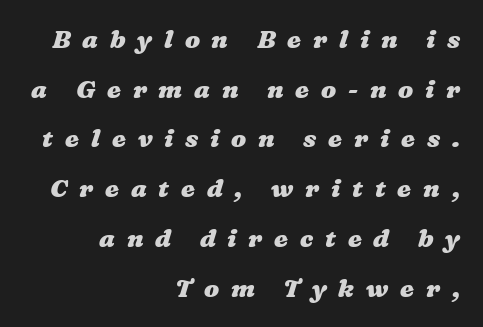
{"bold": "yes", "underline": "no", "align": "right", "line_spacing": "loose", "line_spacing_ratio": 1.99, "letter_spacing": "wide", "letter_spacing_em": 0.47, "glyph_px": 25}
